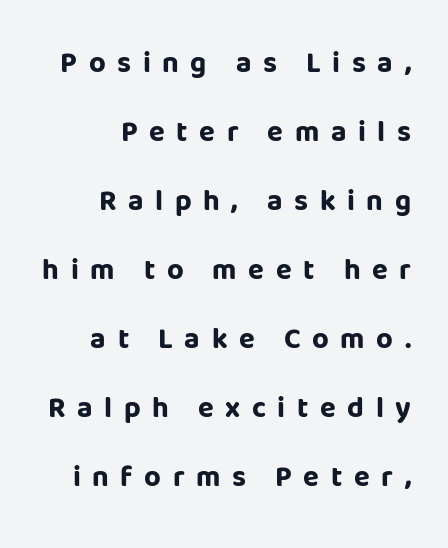
The image shows 29 px bold sans-serif type, upright; set right-aligned, loose line spacing (2.38x), unusually wide letter spacing (+0.4 em), not underlined; low stroke contrast and a large x-height.
